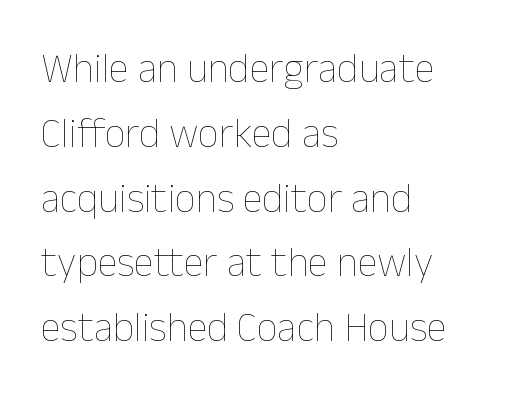
{"italic": "no", "bold": "no", "weight": "thin", "width": "normal", "stroke_contrast": "low", "x_height": "medium", "monospaced": "no", "underline": "no", "align": "left", "line_spacing": "normal", "line_spacing_ratio": 1.58, "letter_spacing": "normal", "letter_spacing_em": 0.0, "glyph_px": 41}
